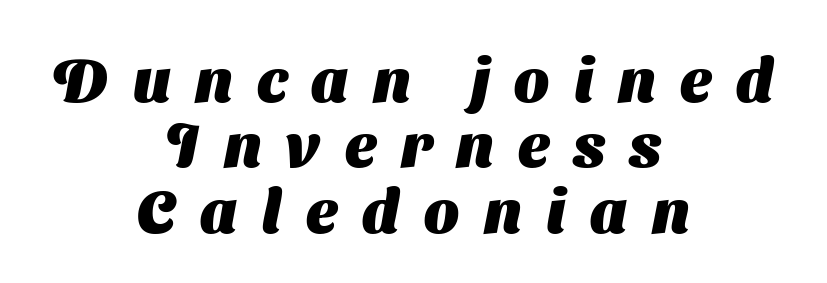
{"serif": "no", "bold": "yes", "weight": "heavy", "width": "normal", "stroke_contrast": "medium", "x_height": "medium", "monospaced": "no", "underline": "no", "align": "center", "line_spacing": "tight", "line_spacing_ratio": 1.07, "letter_spacing": "wide", "letter_spacing_em": 0.4, "glyph_px": 61}
